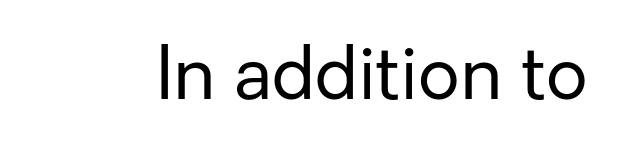
The image shows 73 px regular-weight sans-serif type, upright; set normal letter spacing, not underlined; low stroke contrast and a medium x-height.
